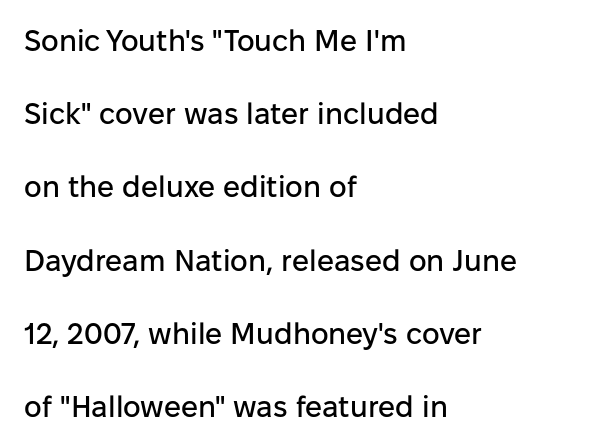
Every character sits straight up, as roman type does. Descender tails drop into unmarked territory. A student would call this left alignment; a typographer would say flush left, rag right. Character widths vary here, with narrow letters taking less room than wide ones.
